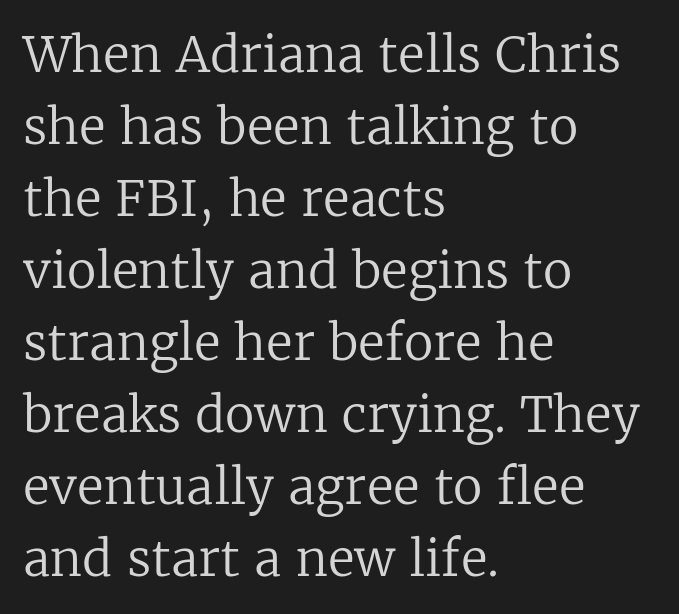
{"serif": "yes", "italic": "no", "bold": "no", "weight": "regular", "width": "normal", "stroke_contrast": "low", "x_height": "medium", "monospaced": "no", "underline": "no", "align": "left", "line_spacing": "normal", "line_spacing_ratio": 1.47, "letter_spacing": "normal", "letter_spacing_em": 0.0, "glyph_px": 49}
